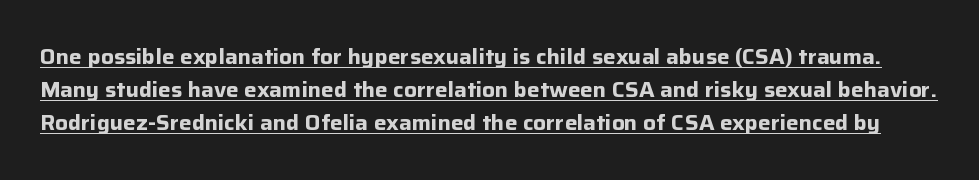
{"italic": "no", "bold": "yes", "underline": "yes", "line_spacing": "normal", "line_spacing_ratio": 1.57, "letter_spacing": "normal", "letter_spacing_em": 0.0, "glyph_px": 21}
